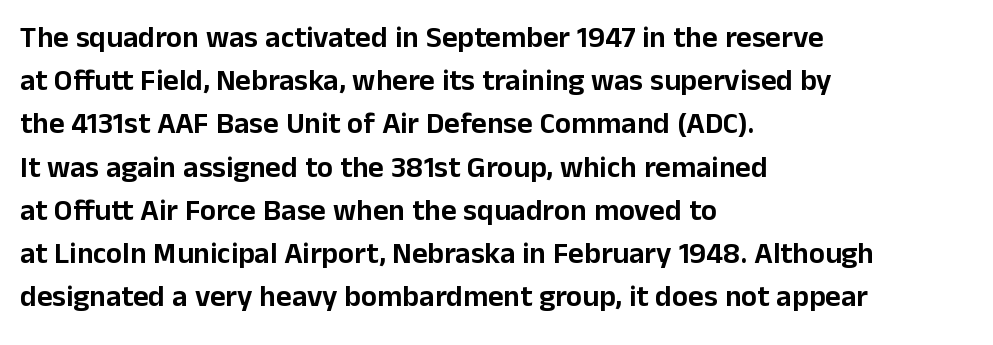
{"serif": "no", "italic": "no", "width": "normal", "stroke_contrast": "low", "x_height": "medium", "monospaced": "no", "underline": "no", "align": "left", "line_spacing": "normal", "line_spacing_ratio": 1.44, "letter_spacing": "normal", "letter_spacing_em": 0.0, "glyph_px": 30}
